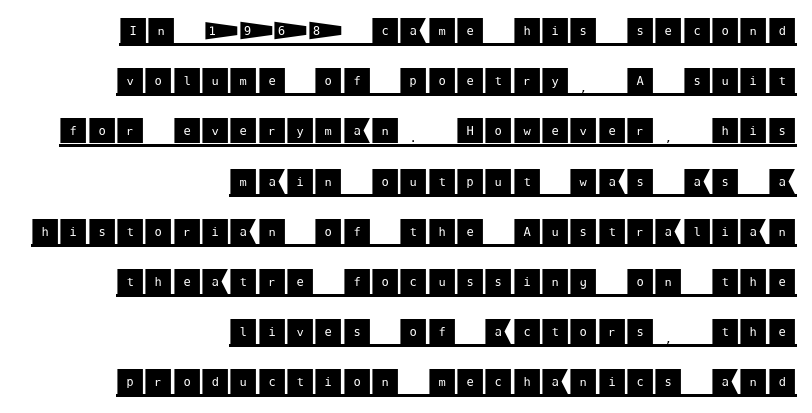
The image shows 29 px sans-serif type, upright; set right-aligned, line spacing 1.73x, normal letter spacing, underlined; medium stroke contrast and a large x-height.
